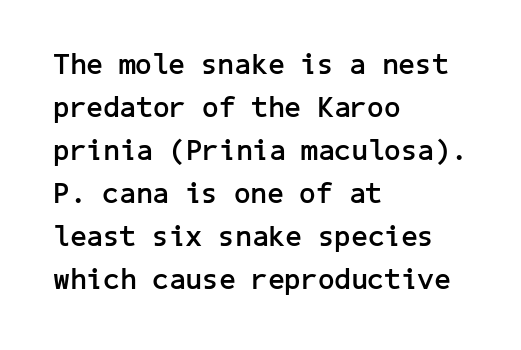
The image shows 29 px semibold sans-serif type, upright; set left-aligned, normal line spacing (1.48x), normal letter spacing, not underlined; low stroke contrast and a medium x-height.
